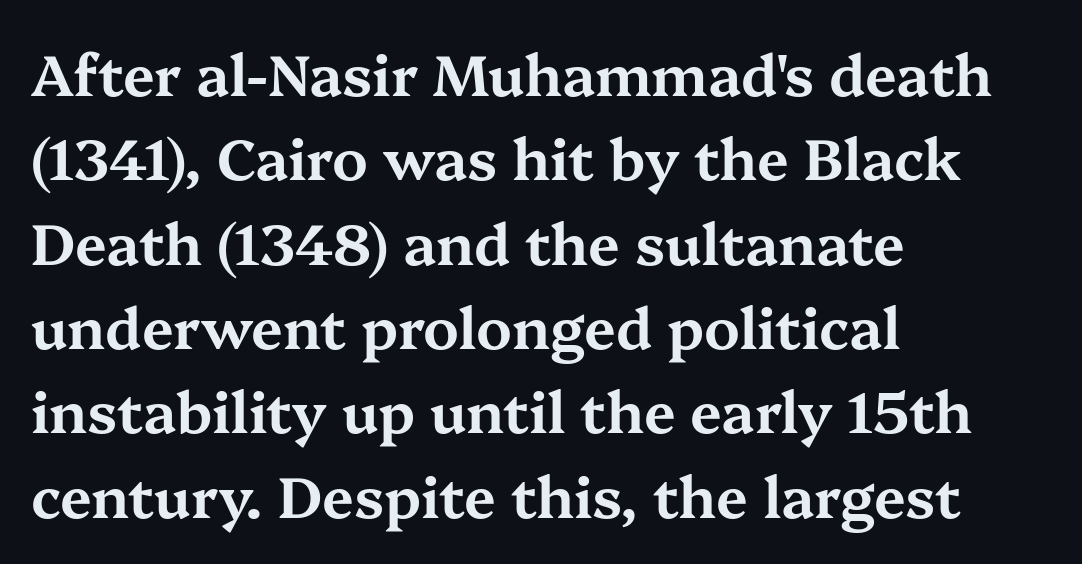
Q: Is the text italic (slanted)? A: No, it is upright.
Q: Is the typeface a serif or a sans-serif typeface? A: Serif.
Q: Is the text underlined? A: No.
Q: How is the paragraph aligned? A: Left-aligned.
Q: Is the spacing between letters normal or unusually wide? A: Normal.
Q: Is the spacing between lines tight, normal or loose? A: Normal.
Q: Width (condensed, normal, or wide)? A: Wide.
Q: Stroke contrast? A: Medium.
Q: x-height? A: Medium.
Q: Monospaced? A: No.
